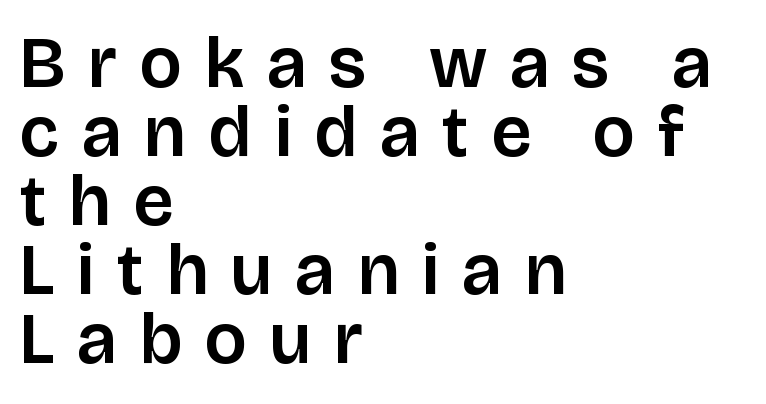
Q: Is the text italic (slanted)? A: No, it is upright.
Q: Is the typeface a serif or a sans-serif typeface? A: Sans-serif.
Q: Is the text underlined? A: No.
Q: How is the paragraph aligned? A: Left-aligned.
Q: Is the spacing between letters normal or unusually wide? A: Unusually wide.
Q: Is the spacing between lines tight, normal or loose? A: Tight.
Q: Width (condensed, normal, or wide)? A: Normal.
Q: Stroke contrast? A: Low.
Q: x-height? A: Large.
Q: Monospaced? A: No.
